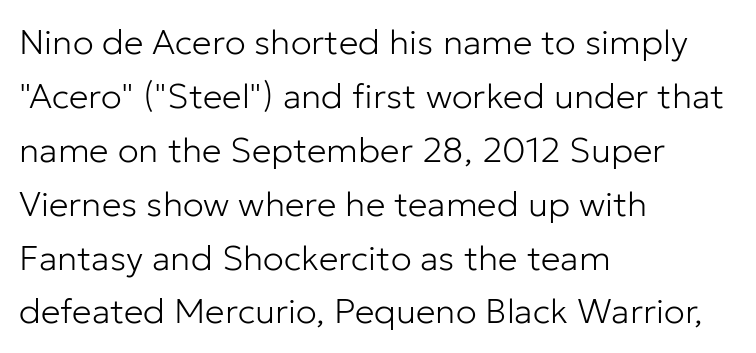
The image shows 35 px light sans-serif type, upright; set left-aligned, normal line spacing (1.54x), normal letter spacing, not underlined; low stroke contrast and a medium x-height.
